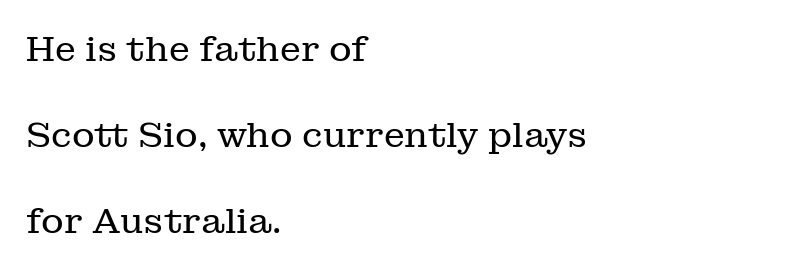
{"serif": "yes", "italic": "no", "bold": "no", "weight": "regular", "width": "normal", "stroke_contrast": "low", "x_height": "medium", "monospaced": "no", "underline": "no", "align": "left", "line_spacing": "loose", "line_spacing_ratio": 2.46, "letter_spacing": "normal", "letter_spacing_em": 0.0, "glyph_px": 35}
